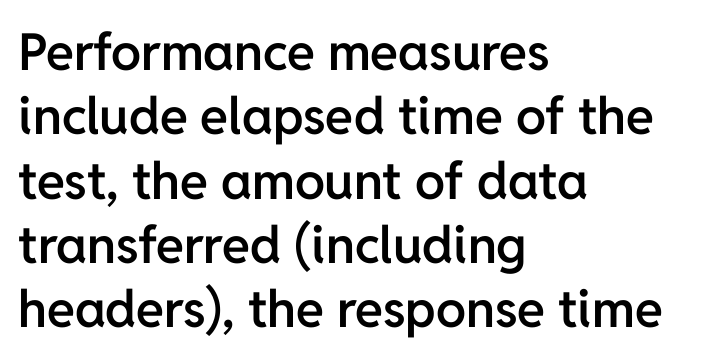
Letters rest on an invisible, unmarked baseline. The rows are spaced the way most documents space them. The axis of the letterforms is exactly vertical. Stroke terminals: plain, sans-serif.
